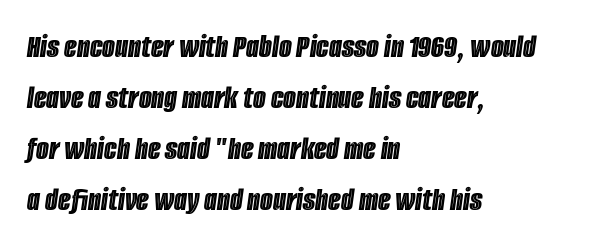
Line beginnings align vertically; line endings do not. Is there much room between lines? A standard amount, neither cramped nor airy. Unmarked baselines from the first word to the last. Notice how the stems are inclined rather than vertical — that's the hallmark of italics.
